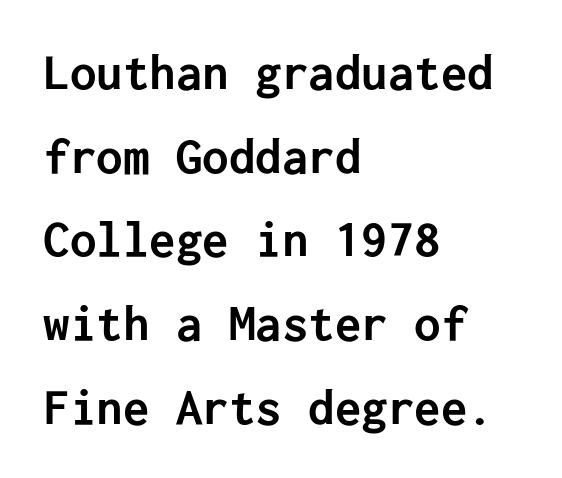
Q: Is the text bold? A: Yes.
Q: Is the text italic (slanted)? A: No, it is upright.
Q: Is the typeface a serif or a sans-serif typeface? A: Sans-serif.
Q: Is the text underlined? A: No.
Q: How is the paragraph aligned? A: Left-aligned.
Q: Is the spacing between letters normal or unusually wide? A: Normal.
Q: Is the spacing between lines tight, normal or loose? A: Normal.
Q: Width (condensed, normal, or wide)? A: Normal.
Q: Stroke contrast? A: Low.
Q: x-height? A: Medium.
